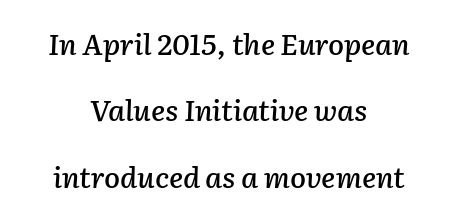
Q: Is the text italic (slanted)? A: Yes, it leans right by about 2 degrees.
Q: Is the text underlined? A: No.
Q: How is the paragraph aligned? A: Centered.
Q: Is the spacing between letters normal or unusually wide? A: Normal.
Q: Is the spacing between lines tight, normal or loose? A: Loose.
Q: Width (condensed, normal, or wide)? A: Normal.
Q: Stroke contrast? A: Low.
Q: x-height? A: Medium.
Q: Monospaced? A: No.
